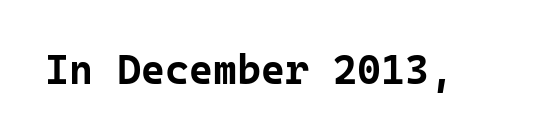
These lines were composed using upright roman letters. Set as a true bold cut, around the 700 mark. A typesetter would call this monospace, since all characters share one set width. The glyphs are unaccompanied by any horizontal stroke below them. Serifs: no, the terminals of the letterforms are clean.
